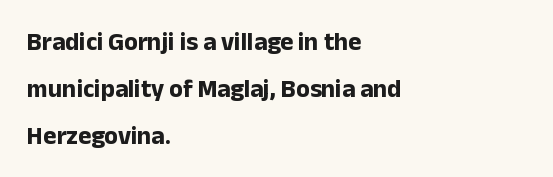
The image shows 25 px bold type, upright; set left-aligned, line spacing 1.89x, normal letter spacing, not underlined.
